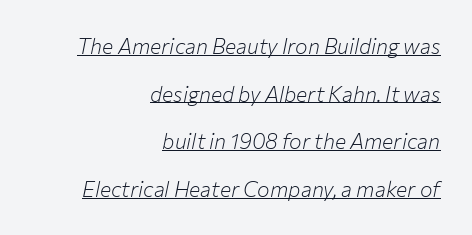
Q: Is the text bold? A: No.
Q: Is the text italic (slanted)? A: Yes, it leans right by about 12 degrees.
Q: Is the text underlined? A: Yes.
Q: How is the paragraph aligned? A: Right-aligned.
Q: Is the spacing between letters normal or unusually wide? A: Normal.
Q: Is the spacing between lines tight, normal or loose? A: Loose.
